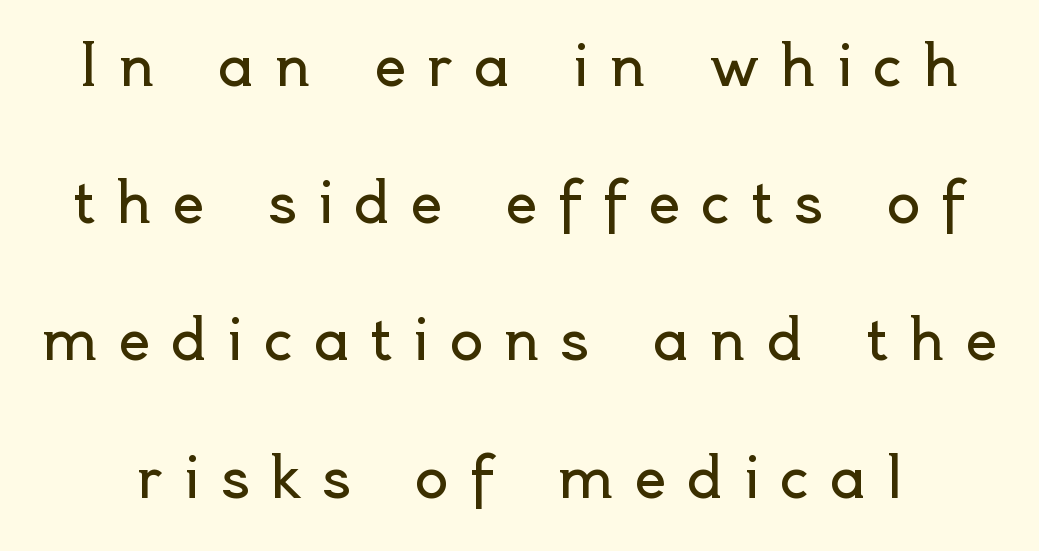
Q: Is the text bold? A: No.
Q: Is the text italic (slanted)? A: No, it is upright.
Q: Is the typeface a serif or a sans-serif typeface? A: Sans-serif.
Q: Is the text underlined? A: No.
Q: Is the spacing between letters normal or unusually wide? A: Unusually wide.
Q: Is the spacing between lines tight, normal or loose? A: Loose.
Q: Width (condensed, normal, or wide)? A: Normal.
Q: x-height? A: Small.
Q: Monospaced? A: No.
